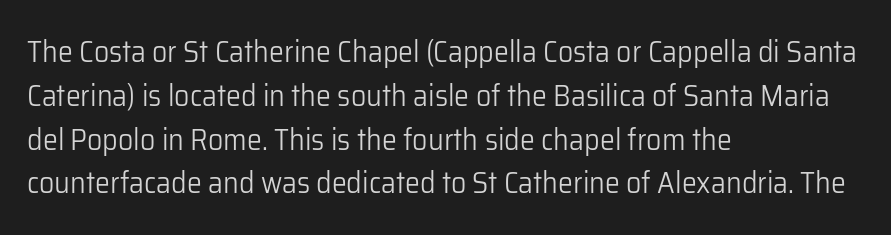
{"serif": "no", "italic": "no", "bold": "no", "weight": "light", "width": "normal", "stroke_contrast": "low", "x_height": "medium", "monospaced": "no", "underline": "no", "align": "left", "line_spacing": "normal", "line_spacing_ratio": 1.46, "letter_spacing": "normal", "letter_spacing_em": 0.0, "glyph_px": 30}
